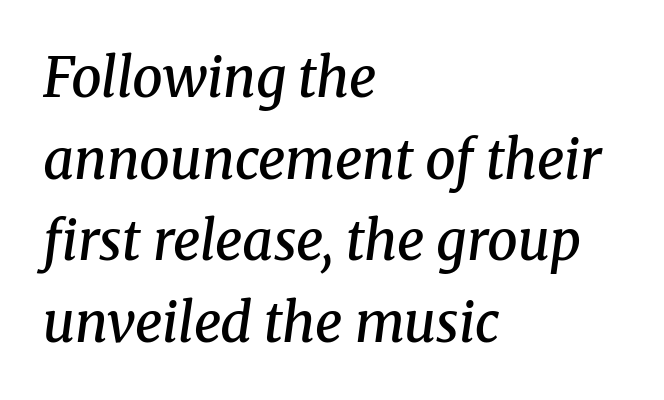
The setting favours the left margin, as ordinary paragraphs usually do. Every letter is mildly thick-stroked: semibold rather than bold. Slanted lettering throughout. Honestly, there is no underline to notice here at all.
